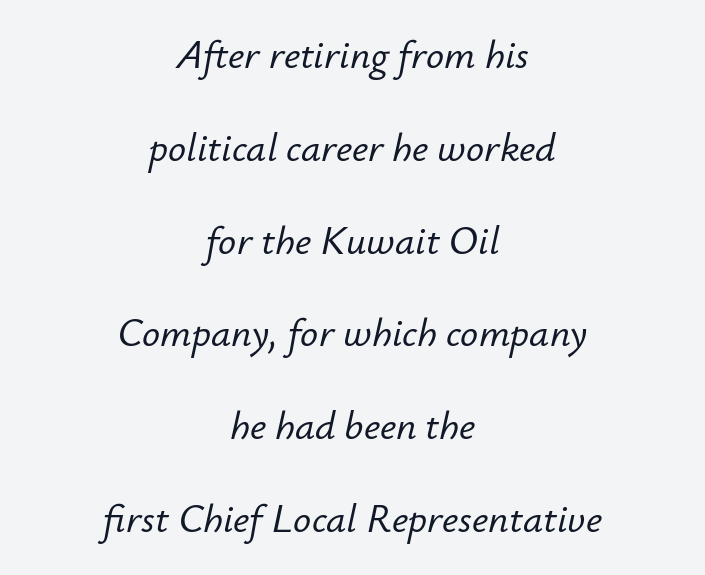
Is this a fixed-width face? No — the glyphs have proportional, varying widths. Is the letter spacing exaggerated? No — it looks like the ordinary default. If you drew a line through each stem, it would be angled. If you folded the block vertically in half, each line would mirror itself in length.
